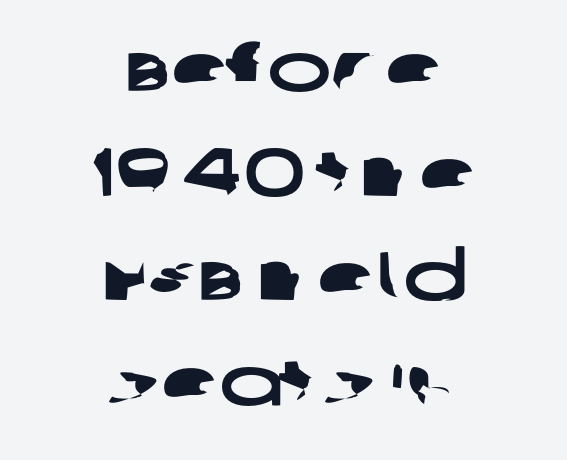
Q: Is the typeface a serif or a sans-serif typeface? A: Sans-serif.
Q: Is the text underlined? A: No.
Q: How is the paragraph aligned? A: Centered.
Q: Is the spacing between letters normal or unusually wide? A: Normal.
Q: Is the spacing between lines tight, normal or loose? A: Normal.
Q: Width (condensed, normal, or wide)? A: Wide.
Q: Stroke contrast? A: Low.
Q: x-height? A: Large.
Q: Monospaced? A: No.
